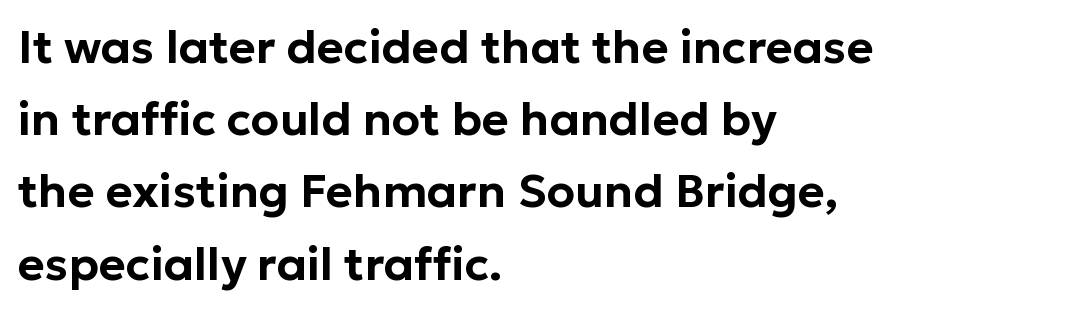
{"serif": "no", "italic": "no", "width": "normal", "stroke_contrast": "low", "x_height": "medium", "monospaced": "no", "underline": "no", "align": "left", "line_spacing": "normal", "line_spacing_ratio": 1.57, "letter_spacing": "normal", "letter_spacing_em": 0.0, "glyph_px": 46}
